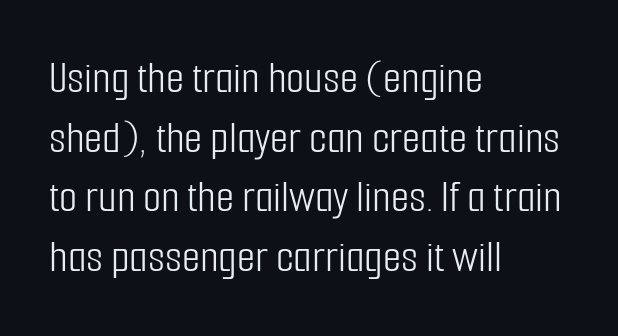
The image shows 47 px light, condensed sans-serif type, upright; set left-aligned, normal line spacing (1.27x), normal letter spacing, not underlined; low stroke contrast and a medium x-height.
